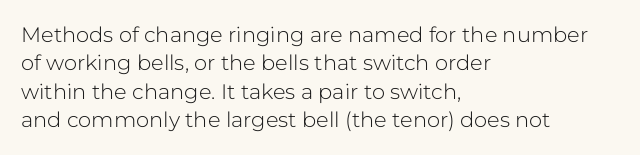
{"italic": "no", "bold": "no", "underline": "no", "align": "left", "line_spacing": "normal", "line_spacing_ratio": 1.35, "letter_spacing": "normal", "letter_spacing_em": 0.0, "glyph_px": 21}
